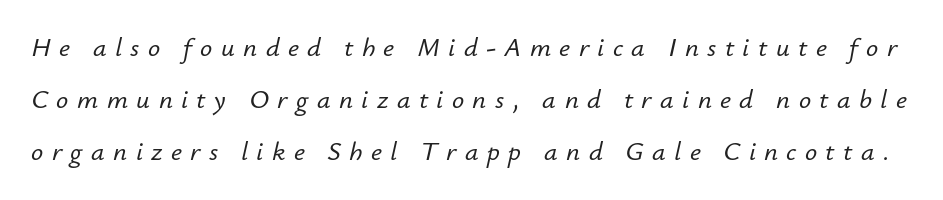
The image shows 27 px text type, italic (leaning right); set loose line spacing (1.93x), unusually wide letter spacing (+0.31 em), not underlined.
